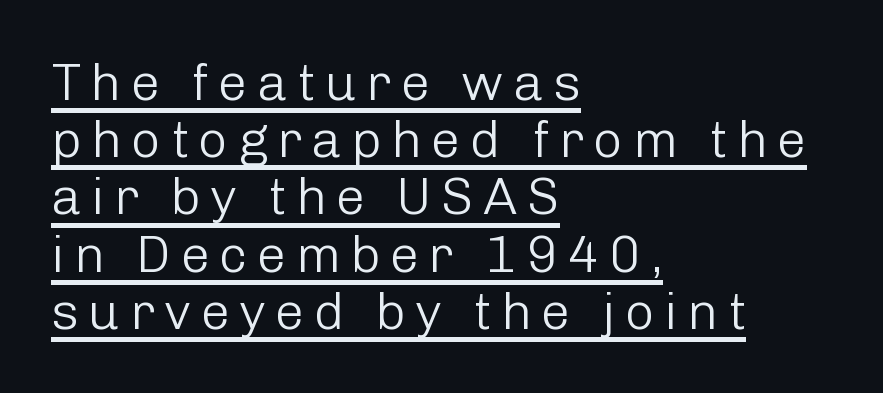
Q: Is the text bold? A: No.
Q: Is the text italic (slanted)? A: No, it is upright.
Q: Is the typeface a serif or a sans-serif typeface? A: Sans-serif.
Q: Is the text underlined? A: Yes.
Q: How is the paragraph aligned? A: Left-aligned.
Q: Is the spacing between lines tight, normal or loose? A: Tight.
Q: Width (condensed, normal, or wide)? A: Normal.
Q: Stroke contrast? A: Low.
Q: x-height? A: Medium.
Q: Monospaced? A: No.
